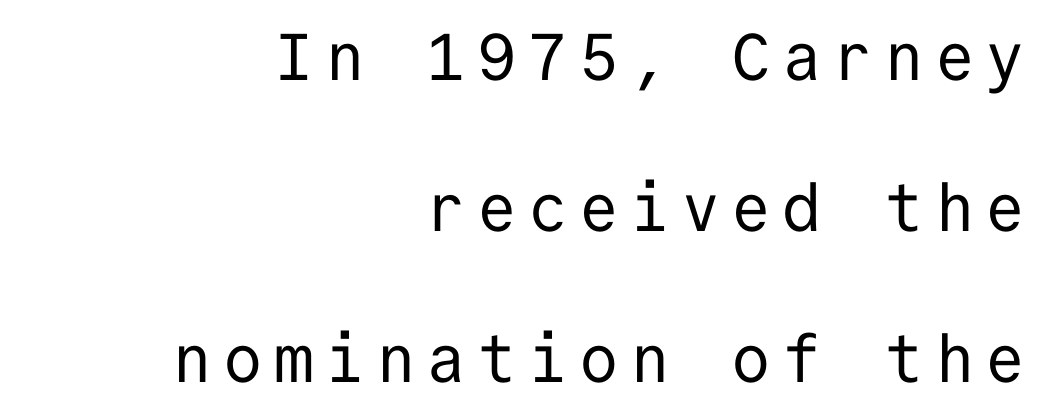
Q: Is the text bold? A: No.
Q: Is the text italic (slanted)? A: No, it is upright.
Q: Is the typeface a serif or a sans-serif typeface? A: Sans-serif.
Q: Is the text underlined? A: No.
Q: How is the paragraph aligned? A: Right-aligned.
Q: Is the spacing between lines tight, normal or loose? A: Loose.
Q: Width (condensed, normal, or wide)? A: Normal.
Q: Stroke contrast? A: Low.
Q: x-height? A: Medium.
Q: Monospaced? A: Yes.
